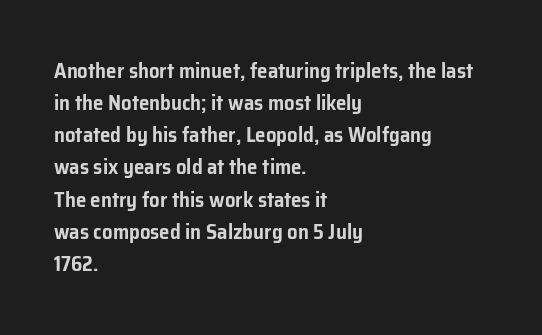
{"italic": "no", "underline": "no", "align": "left", "line_spacing": "normal", "line_spacing_ratio": 1.53, "letter_spacing": "normal", "letter_spacing_em": 0.0, "glyph_px": 21}
